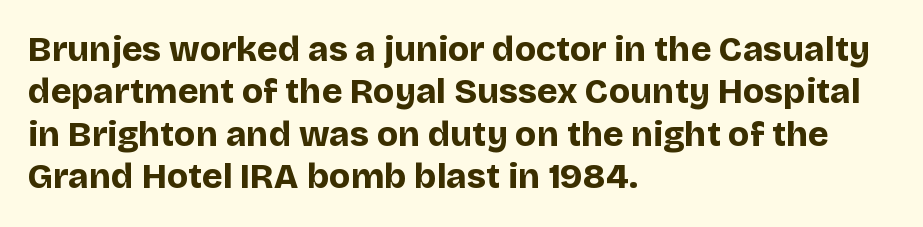
The image shows 35 px bold sans-serif type, upright; set left-aligned, line spacing 1.21x, normal letter spacing, not underlined; low stroke contrast and a large x-height.
